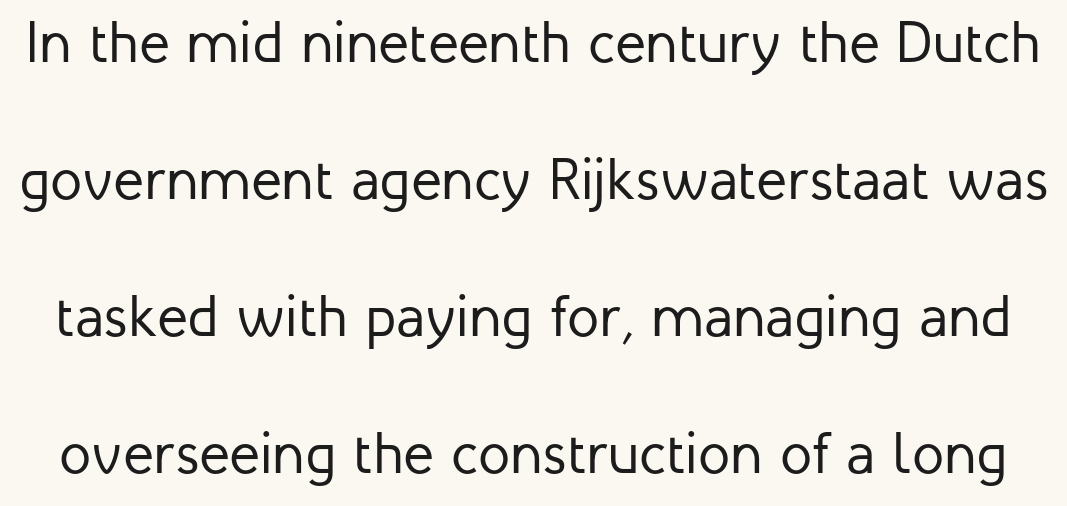
Q: Is the text bold? A: No.
Q: Is the text italic (slanted)? A: No, it is upright.
Q: Is the typeface a serif or a sans-serif typeface? A: Sans-serif.
Q: Is the text underlined? A: No.
Q: Is the spacing between letters normal or unusually wide? A: Normal.
Q: Is the spacing between lines tight, normal or loose? A: Loose.
Q: Width (condensed, normal, or wide)? A: Normal.
Q: Stroke contrast? A: Low.
Q: x-height? A: Medium.
Q: Monospaced? A: No.
